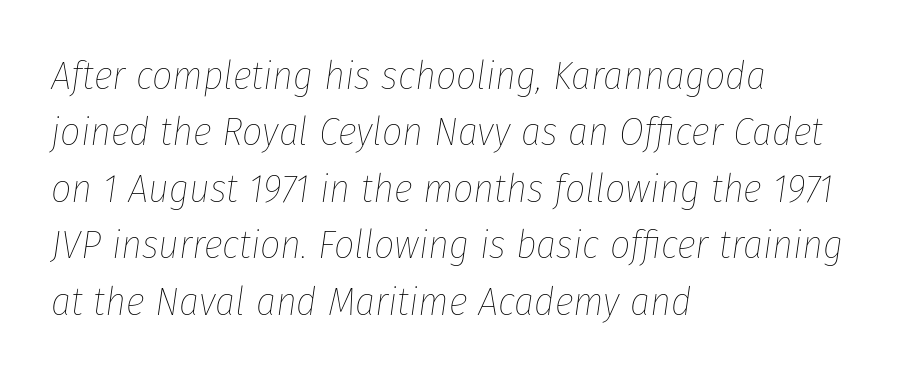
Stems here are at most as thick as an everyday book face. An italicized treatment has been applied to the whole sample. Compared with typical paragraphs, the rows here are spaced about the same. All the whitespace from short lines collects on the right. Does extra space separate the letters? No, they use regular spacing. A typesetter would call this proportional, since set widths differ per character.
